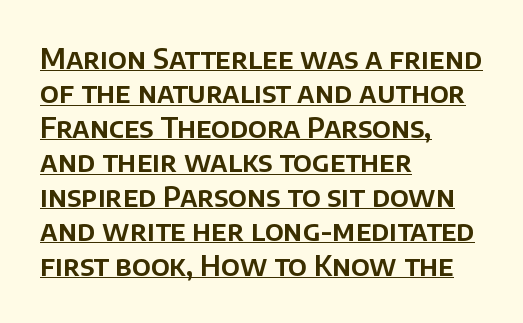
Q: Is the text italic (slanted)? A: No, it is upright.
Q: Is the typeface a serif or a sans-serif typeface? A: Sans-serif.
Q: Is the text underlined? A: Yes.
Q: How is the paragraph aligned? A: Left-aligned.
Q: Is the spacing between letters normal or unusually wide? A: Normal.
Q: Width (condensed, normal, or wide)? A: Normal.
Q: Stroke contrast? A: Low.
Q: x-height? A: Large.
Q: Monospaced? A: No.
